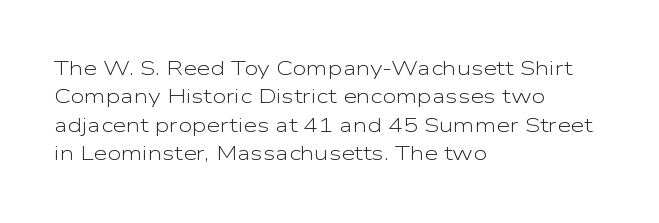
The image shows 20 px text type, upright; set left-aligned, normal line spacing (1.42x), normal letter spacing, not underlined.
